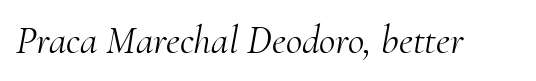
Q: Is the text bold? A: No.
Q: Is the text italic (slanted)? A: Yes, it leans right by about 10 degrees.
Q: Is the typeface a serif or a sans-serif typeface? A: Serif.
Q: Is the text underlined? A: No.
Q: Is the spacing between letters normal or unusually wide? A: Normal.
Q: Width (condensed, normal, or wide)? A: Normal.
Q: Stroke contrast? A: Medium.
Q: x-height? A: Small.
Q: Monospaced? A: No.
